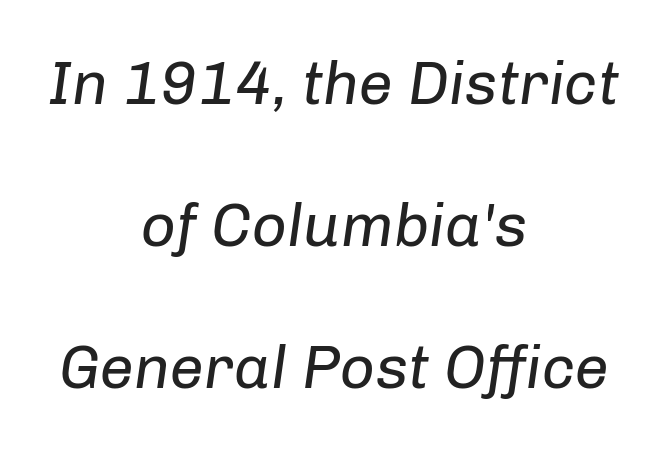
Q: Is the text bold? A: No.
Q: Is the text italic (slanted)? A: Yes, it leans right by about 8 degrees.
Q: Is the text underlined? A: No.
Q: How is the paragraph aligned? A: Centered.
Q: Is the spacing between letters normal or unusually wide? A: Normal.
Q: Is the spacing between lines tight, normal or loose? A: Loose.
Q: Width (condensed, normal, or wide)? A: Normal.
Q: Stroke contrast? A: Low.
Q: x-height? A: Medium.
Q: Monospaced? A: No.
